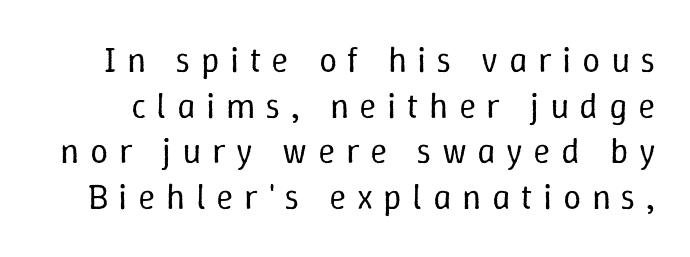
Q: Is the text bold? A: No.
Q: Is the text italic (slanted)? A: No, it is upright.
Q: Is the text underlined? A: No.
Q: Is the spacing between letters normal or unusually wide? A: Unusually wide.
Q: Is the spacing between lines tight, normal or loose? A: Normal.
Q: Width (condensed, normal, or wide)? A: Normal.
Q: Stroke contrast? A: Low.
Q: x-height? A: Medium.
Q: Monospaced? A: No.
